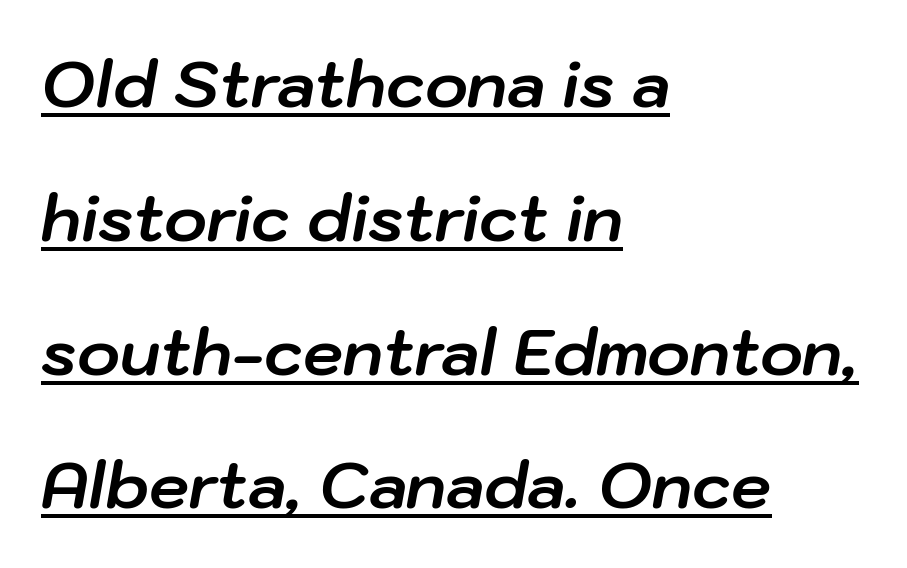
{"italic": "yes", "lean": "right", "slant_degrees": 10, "bold": "yes", "weight": "bold", "width": "normal", "stroke_contrast": "low", "x_height": "medium", "monospaced": "no", "underline": "yes", "align": "left", "line_spacing": "loose", "line_spacing_ratio": 2.09, "letter_spacing": "normal", "letter_spacing_em": 0.0, "glyph_px": 64}
